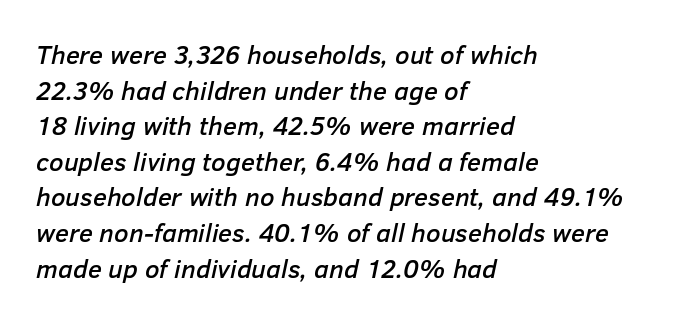
Q: Is the text italic (slanted)? A: Yes, it leans right by about 12 degrees.
Q: Is the text underlined? A: No.
Q: How is the paragraph aligned? A: Left-aligned.
Q: Is the spacing between letters normal or unusually wide? A: Normal.
Q: Is the spacing between lines tight, normal or loose? A: Normal.
